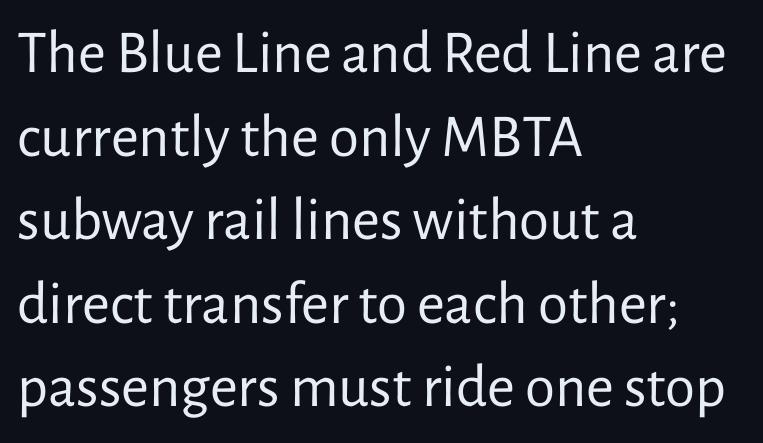
The image shows 61 px regular-weight sans-serif type, upright; set left-aligned, normal line spacing (1.37x), normal letter spacing, not underlined; low stroke contrast and a medium x-height.
